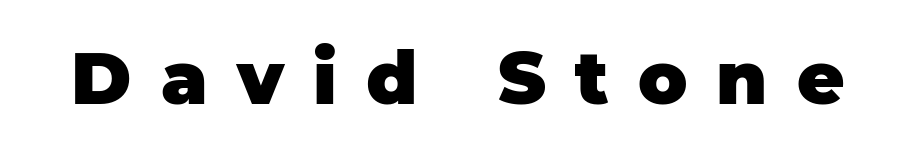
Just letters on the line, the space beneath them empty. Upright lettering throughout. The font family rendered here belongs to the sans-serif group. Pretty heavy lettering here — definitely bold. Each letter keeps its own natural width here, so spacing adapts to shape.
